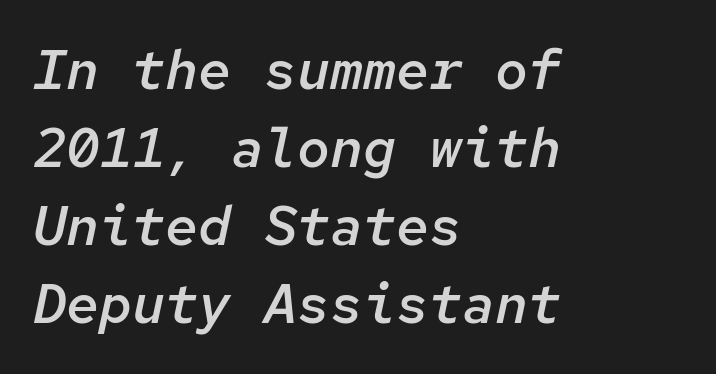
The image shows 55 px semibold type, italic (leaning right), monospaced; set left-aligned, normal line spacing (1.42x), normal letter spacing, not underlined; low stroke contrast and a medium x-height.
